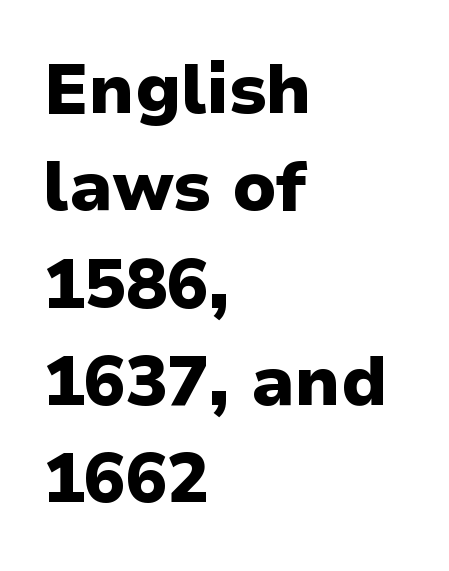
Is the type bold? Yes — the strokes are clearly thick and heavy. Each letter keeps its own natural width here, so spacing adapts to shape. In terms of leading, this rendering sits right in the middle. Alignment: flush left. Posture: upright roman. Typographically, this falls in the sans-serif category.
